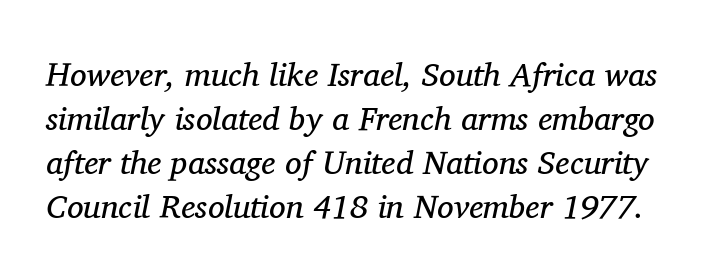
Slant detected: the letters are inclined. The string is rendered with underlining switched off. This rendering leaves character spacing at its baseline value. Stroke thickness stays within the range of a standard reading face or lighter. Looks like regular typesetting: each glyph gets only the width it needs.
